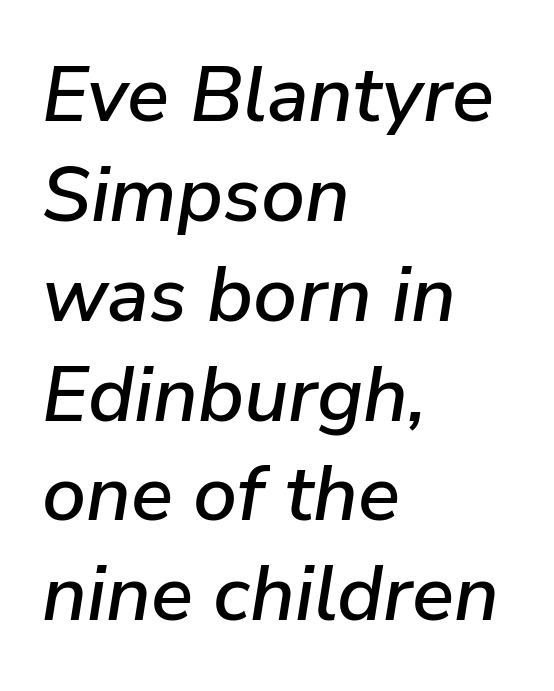
Q: Is the text italic (slanted)? A: Yes, it leans right by about 9 degrees.
Q: Is the text underlined? A: No.
Q: How is the paragraph aligned? A: Left-aligned.
Q: Is the spacing between letters normal or unusually wide? A: Normal.
Q: Is the spacing between lines tight, normal or loose? A: Normal.
Q: Width (condensed, normal, or wide)? A: Normal.
Q: Stroke contrast? A: Low.
Q: x-height? A: Medium.
Q: Monospaced? A: No.
